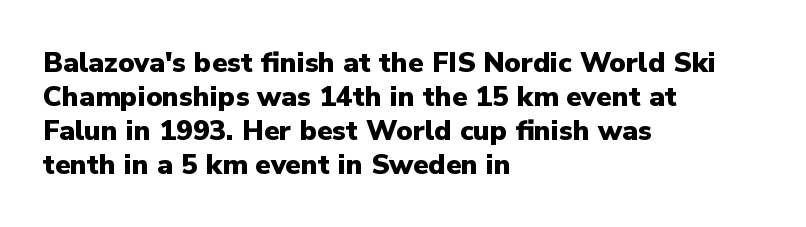
{"serif": "no", "italic": "no", "bold": "yes", "weight": "heavy", "width": "normal", "stroke_contrast": "low", "x_height": "medium", "monospaced": "no", "underline": "no", "align": "left", "line_spacing_ratio": 1.21, "letter_spacing": "normal", "letter_spacing_em": 0.0, "glyph_px": 28}
